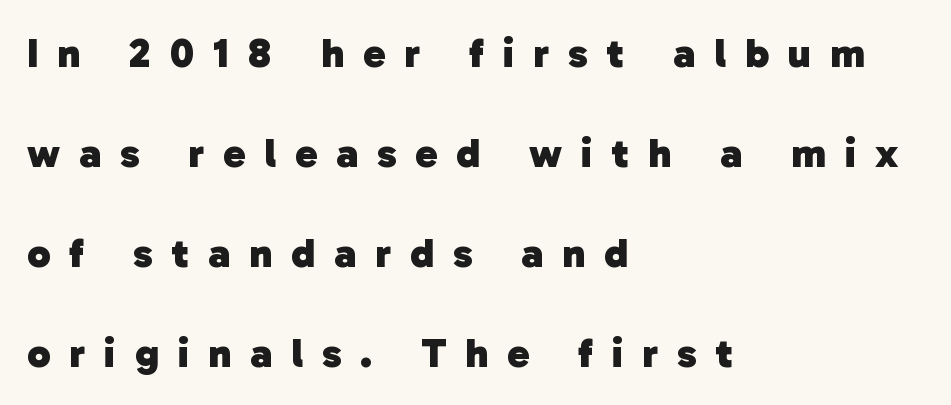
{"serif": "no", "bold": "yes", "weight": "heavy", "width": "normal", "stroke_contrast": "low", "x_height": "medium", "monospaced": "no", "underline": "no", "align": "left", "line_spacing": "loose", "line_spacing_ratio": 2.38, "letter_spacing": "wide", "letter_spacing_em": 0.45, "glyph_px": 42}
